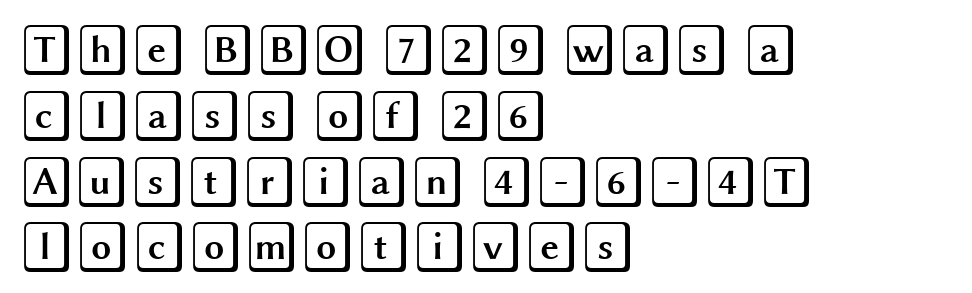
Q: Is the text italic (slanted)? A: No, it is upright.
Q: Is the text underlined? A: No.
Q: How is the paragraph aligned? A: Left-aligned.
Q: Is the spacing between letters normal or unusually wide? A: Normal.
Q: Is the spacing between lines tight, normal or loose? A: Normal.
Q: Width (condensed, normal, or wide)? A: Wide.
Q: x-height? A: Large.
